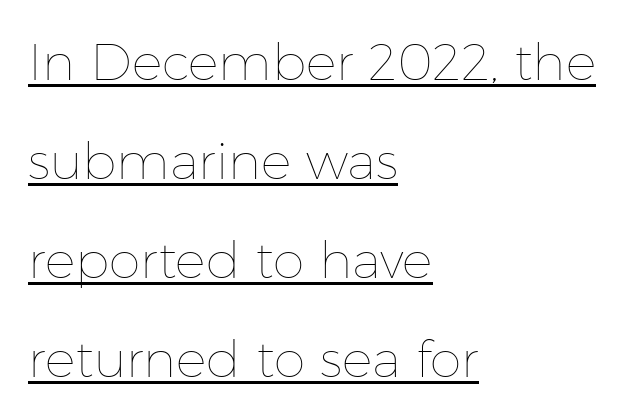
The image shows 51 px thin type, upright; set left-aligned, loose line spacing (1.94x), normal letter spacing, underlined; low stroke contrast and a medium x-height.
